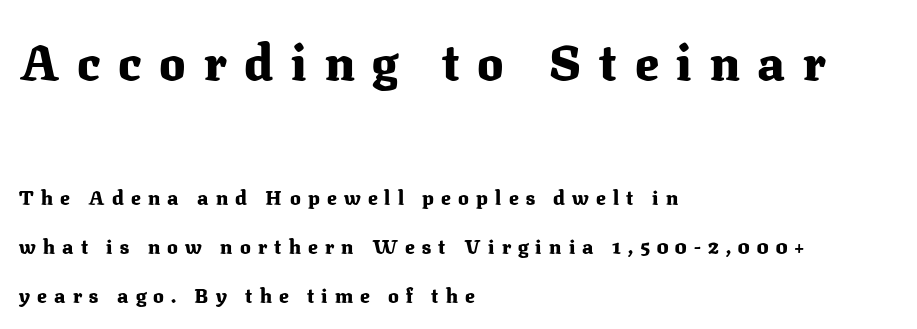
The vertical gap from one line to the next is large. Between these two stacked blocks, the higher one wins on size. You'd pick this weight for a headline — it's a proper bold. Substantial extra tracking has been applied to these lines. If you drew a line through each stem, it would be perfectly vertical. Quick note: underline off.
